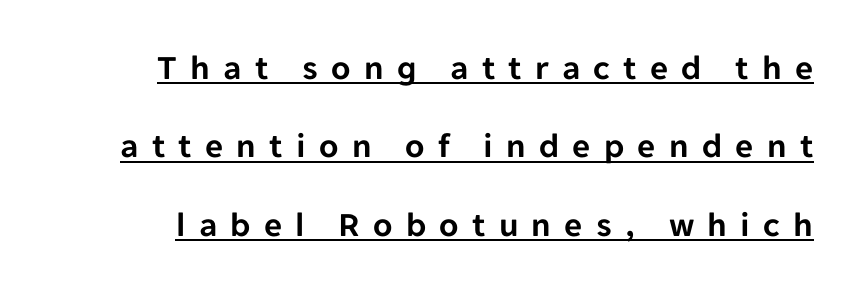
Q: Is the text italic (slanted)? A: No, it is upright.
Q: Is the typeface a serif or a sans-serif typeface? A: Sans-serif.
Q: Is the text underlined? A: Yes.
Q: Is the spacing between letters normal or unusually wide? A: Unusually wide.
Q: Is the spacing between lines tight, normal or loose? A: Loose.
Q: Width (condensed, normal, or wide)? A: Normal.
Q: Stroke contrast? A: Low.
Q: x-height? A: Medium.
Q: Monospaced? A: No.
